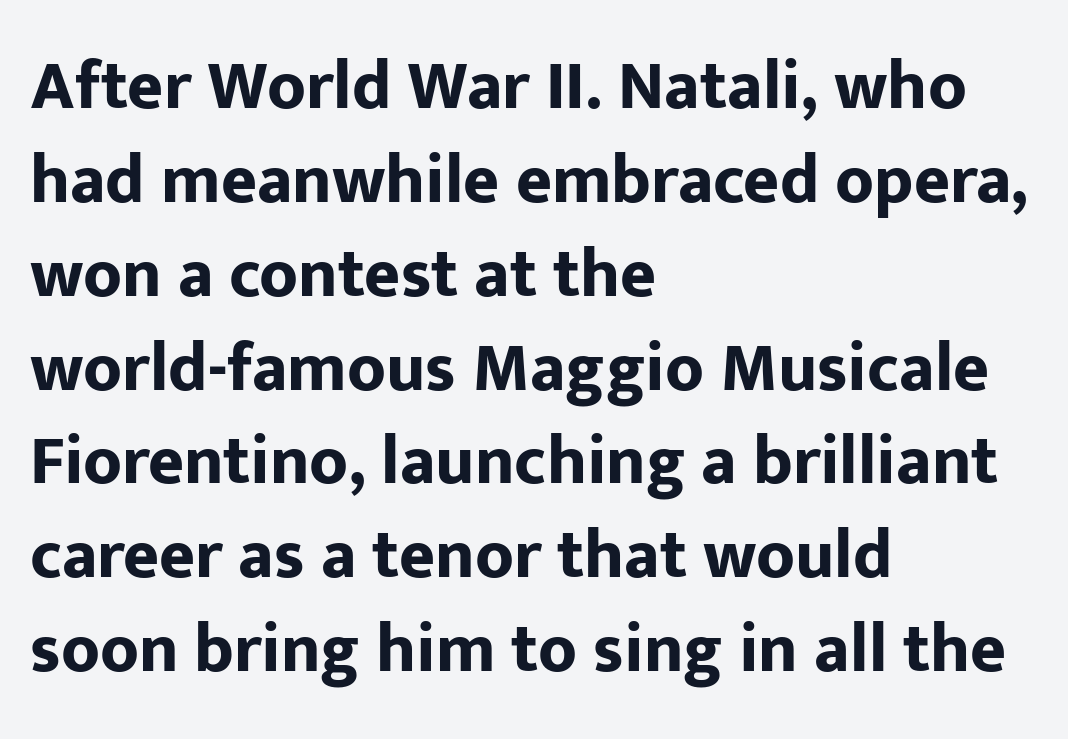
{"serif": "no", "italic": "no", "bold": "yes", "weight": "bold", "width": "normal", "stroke_contrast": "low", "x_height": "medium", "monospaced": "no", "underline": "no", "align": "left", "line_spacing": "normal", "line_spacing_ratio": 1.36, "letter_spacing": "normal", "letter_spacing_em": 0.0, "glyph_px": 69}
